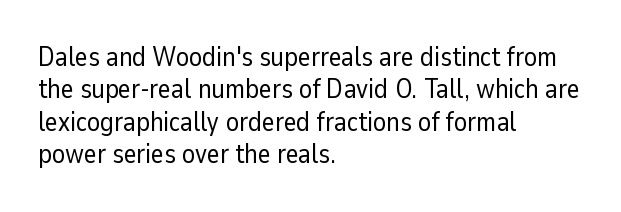
{"italic": "no", "bold": "no", "underline": "no", "align": "left", "line_spacing_ratio": 1.2, "letter_spacing": "normal", "letter_spacing_em": 0.0, "glyph_px": 27}
